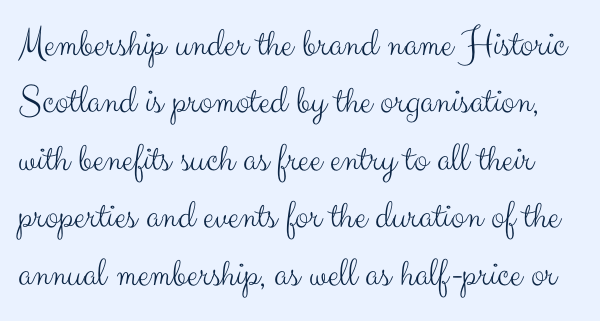
The image shows 41 px light sans-serif type; set normal line spacing (1.4x), normal letter spacing, not underlined; medium stroke contrast and a small x-height.
